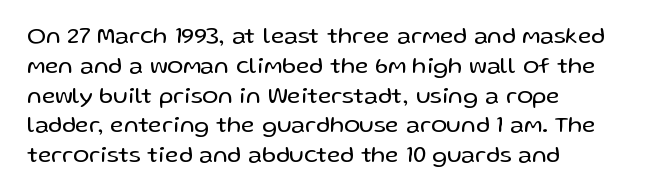
If you drew a line through each stem, it would be perfectly vertical. Tracking value appears to be zero — textbook default spacing. The rag falls on the right side of this text block. The face looks like a standard text weight, possibly lighter. The string is rendered with underlining switched off.
